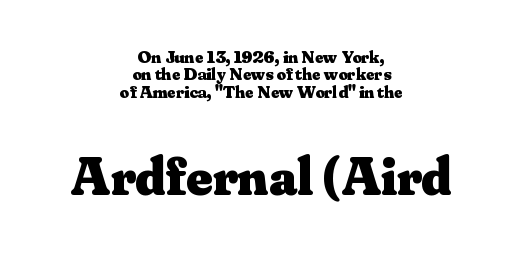
{"serif": "yes", "italic": "no", "bold": "yes", "weight": "heavy", "width": "normal", "stroke_contrast": "medium", "x_height": "small", "monospaced": "no", "underline": "no", "align": "center", "line_spacing": "tight", "line_spacing_ratio": 0.97, "letter_spacing": "normal", "letter_spacing_em": 0.0, "larger_block": "second", "size_ratio": 3.06, "glyph_px": 55}
